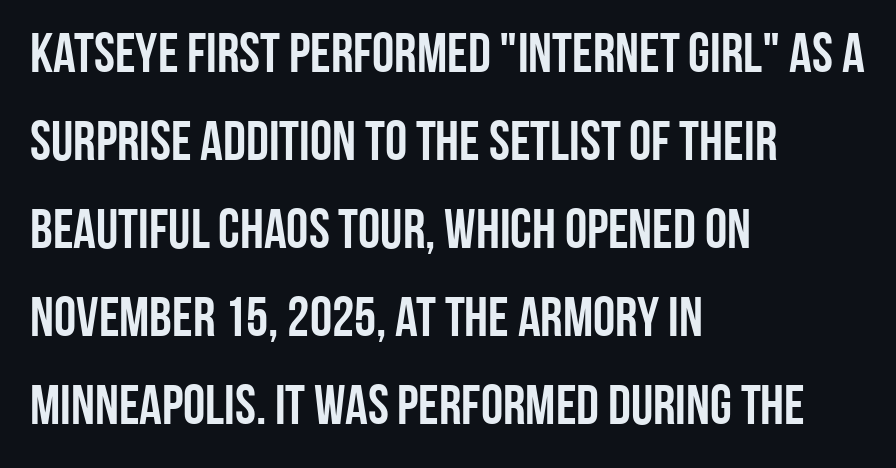
The ragged edge is on the right, which tells us the setting is flush left. The rendering uses a moderate line-height, typical for paragraphs. This is the regular roman posture of the typeface. Is this a fixed-width face? No — the glyphs have proportional, varying widths.
